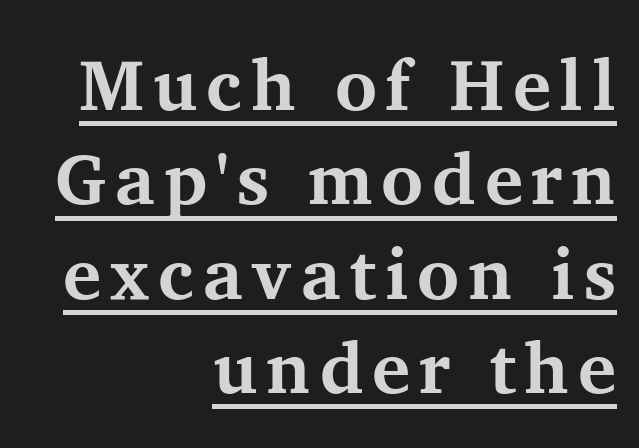
The string is rendered with underlining switched on. Note: serifs present on the glyphs. This sample is right-justified, so line beginnings fall wherever the words allow. Note the varied advance widths — an 'i' is clearly narrower than an 'm'. Normally led — the rows are evenly, conventionally spaced.
